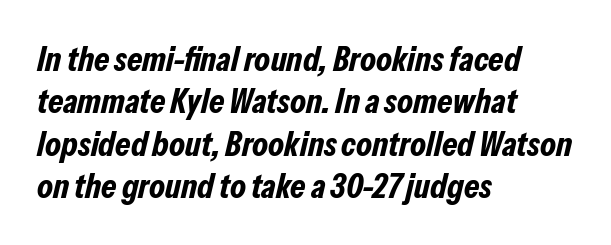
Q: Is the text bold? A: Yes.
Q: Is the text italic (slanted)? A: Yes, it leans right by about 13 degrees.
Q: Is the text underlined? A: No.
Q: How is the paragraph aligned? A: Left-aligned.
Q: Is the spacing between letters normal or unusually wide? A: Normal.
Q: Width (condensed, normal, or wide)? A: Condensed.
Q: Stroke contrast? A: Low.
Q: x-height? A: Medium.
Q: Monospaced? A: No.
